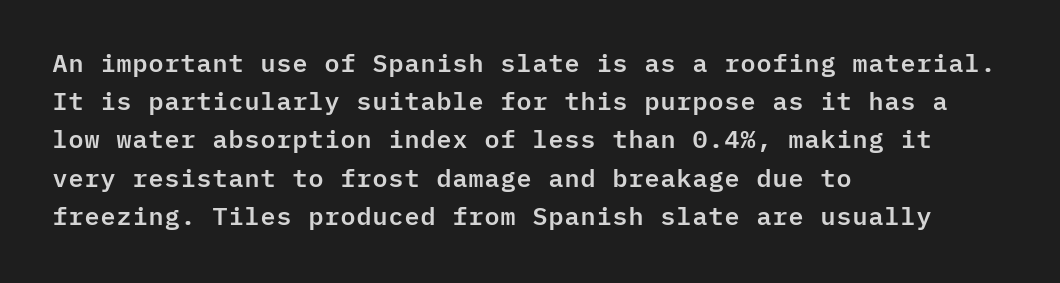
The image shows 25 px text type, upright; set left-aligned, normal line spacing (1.53x), normal letter spacing, not underlined.
